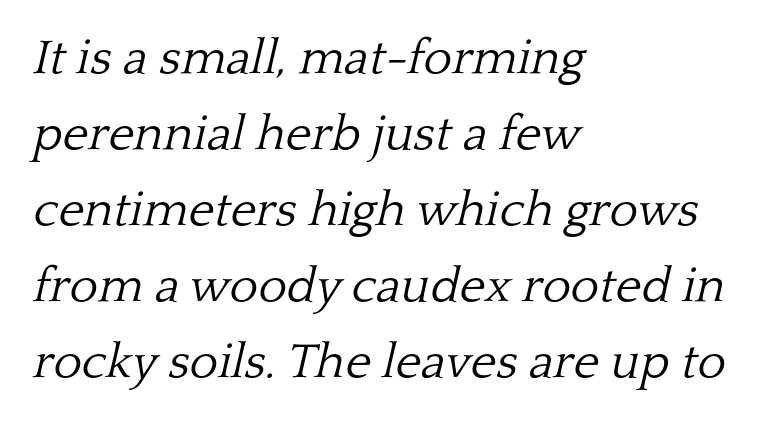
The typeface chosen for these lines features serifs. In terms of letterspacing, this is plain default setting. Only glyphs here, with clear space below each row. These lines are rendered in a variable-pitch font. Layout note: lines flush left.
